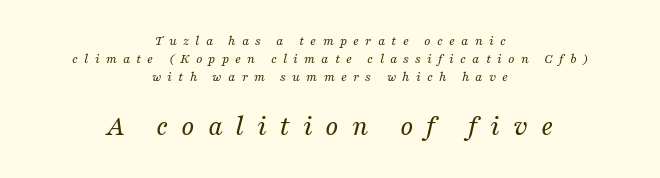
The typeface has the unassuming heft of standard copy or less. Reading down the block, each line starts at a different indent, mirrored at its end. Here the designer chose a conventional face with non-uniform glyph widths. Notice how the stems are inclined rather than vertical — that's the hallmark of italics. The leading is moderate, giving the passage an even texture. This rendering employs a face with finishing strokes, i.e., a serif.
